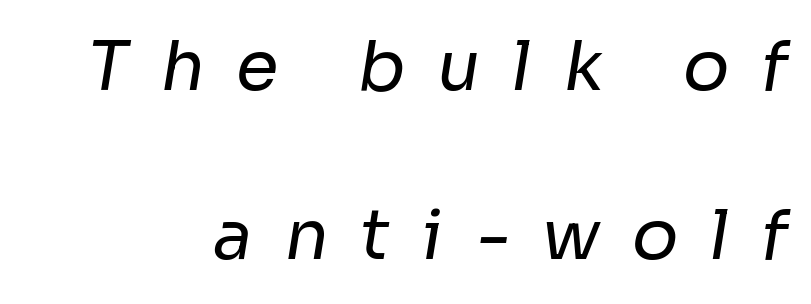
The image shows 69 px regular-weight sans-serif type; set right-aligned, loose line spacing (2.45x), unusually wide letter spacing (+0.46 em), not underlined; low stroke contrast and a medium x-height.
